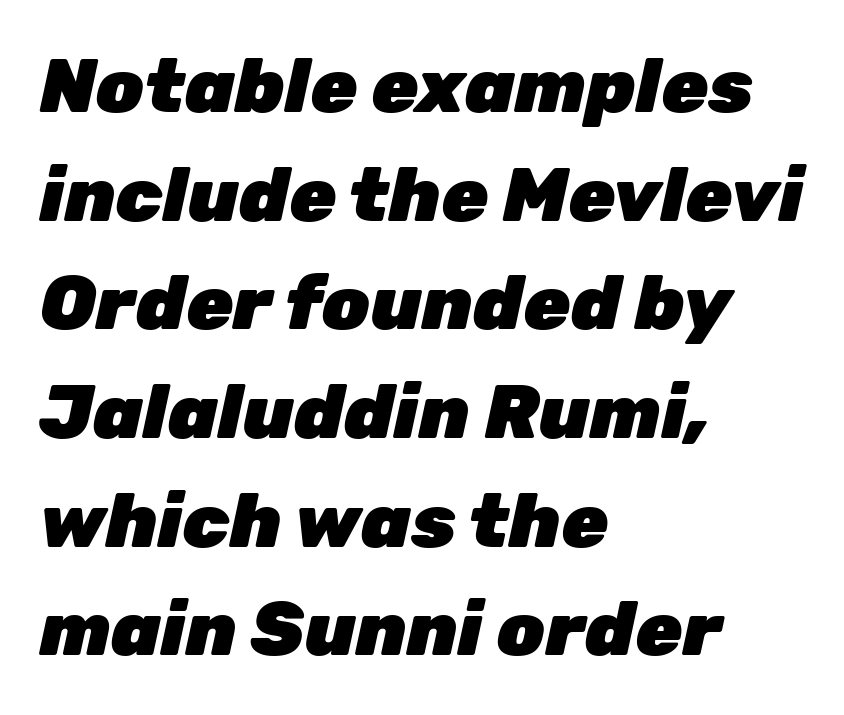
Q: Is the text bold? A: Yes.
Q: Is the text italic (slanted)? A: Yes, it leans right by about 12 degrees.
Q: Is the text underlined? A: No.
Q: How is the paragraph aligned? A: Left-aligned.
Q: Is the spacing between letters normal or unusually wide? A: Normal.
Q: Is the spacing between lines tight, normal or loose? A: Normal.
Q: Width (condensed, normal, or wide)? A: Normal.
Q: Stroke contrast? A: Low.
Q: x-height? A: Medium.
Q: Monospaced? A: No.
